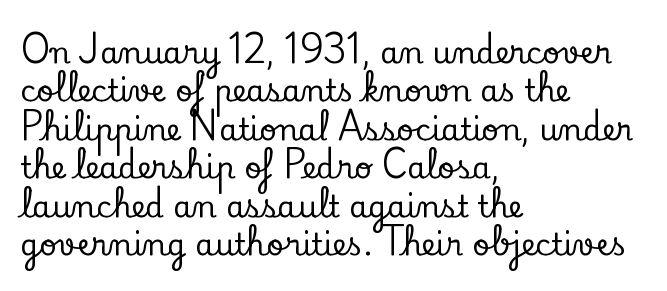
The image shows 30 px text type, upright; set left-aligned, normal line spacing (1.28x), normal letter spacing, not underlined; low stroke contrast and a small x-height.
